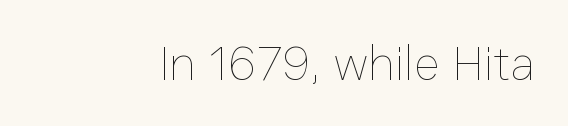
Each letter keeps its own natural width here, so spacing adapts to shape. Bold? No — there's no thickening of the strokes. Any mark beneath the type? The region is blank. How are the letters spaced? Ordinarily, with no added tracking.
